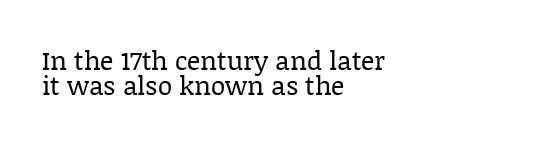
{"italic": "no", "bold": "no", "underline": "no", "align": "left", "line_spacing": "tight", "line_spacing_ratio": 0.98, "letter_spacing": "normal", "letter_spacing_em": 0.0, "glyph_px": 26}
